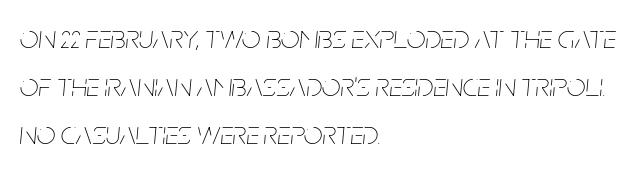
{"italic": "yes", "lean": "right", "slant_degrees": 5, "bold": "no", "weight": "thin", "width": "condensed", "stroke_contrast": "low", "x_height": "large", "monospaced": "no", "underline": "no", "align": "left", "line_spacing": "normal", "line_spacing_ratio": 1.46, "letter_spacing": "normal", "letter_spacing_em": 0.0, "glyph_px": 33}
